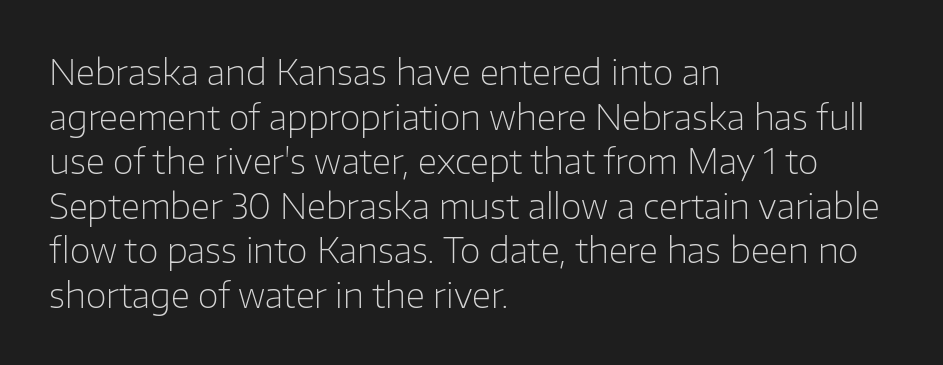
Honestly, there is no underline to notice here at all. A typesetter would label this face a sans. Honestly, the row spacing looks completely unremarkable. Think of a printed novel: that variable character pitch is what you see here. This rendering uses left alignment, leaving the right contour irregular. Counters stay open thanks to moderate or lighter strokes.
